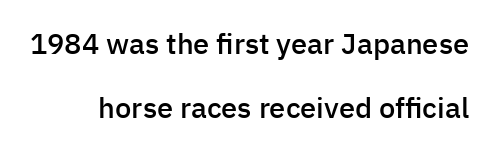
The text was rendered using a sans face with plain stroke endings. The foot of each line stays bare and open. Bold? Not quite — semibold, heavier than regular but stopping short. This rendering leaves character spacing at its baseline value. Designer's note — italics off, roman on. Note the varied advance widths — an 'i' is clearly narrower than an 'm'.
